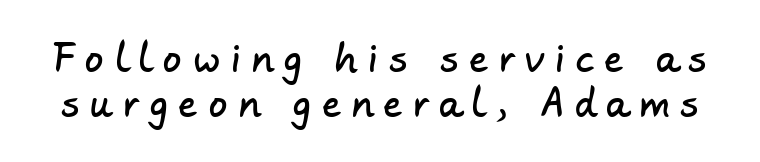
Q: Is the typeface a serif or a sans-serif typeface? A: Sans-serif.
Q: Is the text underlined? A: No.
Q: Is the spacing between letters normal or unusually wide? A: Unusually wide.
Q: Width (condensed, normal, or wide)? A: Normal.
Q: Stroke contrast? A: Low.
Q: x-height? A: Small.
Q: Monospaced? A: No.
